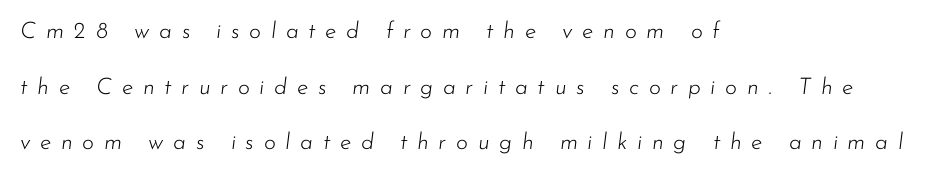
This rendering uses left alignment, leaving the right contour irregular. Characters are canted at an angle relative to the baseline's perpendicular. The block of text is sparse from top to bottom, with ample space between rows. The weight would be labelled regular, book, light, or lighter still. Does extra space separate the letters? Yes, quite a lot of it. Has an underline been added? It has not.
